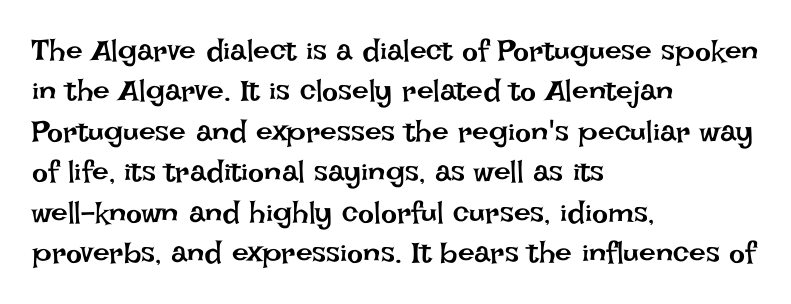
{"italic": "no", "bold": "no", "weight": "regular", "width": "normal", "stroke_contrast": "low", "x_height": "large", "monospaced": "no", "underline": "no", "align": "left", "line_spacing": "normal", "line_spacing_ratio": 1.35, "letter_spacing": "normal", "letter_spacing_em": 0.0, "glyph_px": 30}
